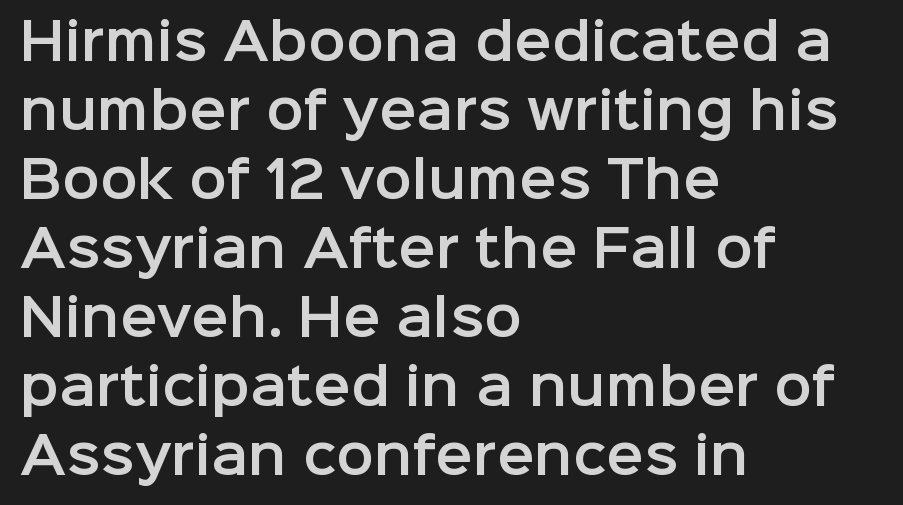
Does the type have serifs? No, each stem ends abruptly. Plain, unruled lines of type. Short and long lines alike share a common starting point at left. This sample keeps an unexceptional amount of space between lines. Tracking value appears to be zero — textbook default spacing.
